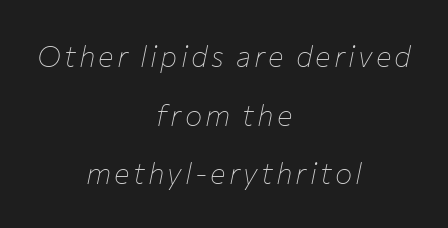
Q: Is the text bold? A: No.
Q: Is the text italic (slanted)? A: Yes, it leans right by about 12 degrees.
Q: Is the text underlined? A: No.
Q: How is the paragraph aligned? A: Centered.
Q: Is the spacing between lines tight, normal or loose? A: Loose.
Q: Width (condensed, normal, or wide)? A: Normal.
Q: Stroke contrast? A: Low.
Q: x-height? A: Medium.
Q: Monospaced? A: No.
